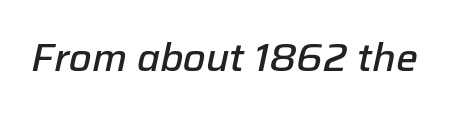
{"italic": "yes", "lean": "right", "slant_degrees": 12, "bold": "semi", "weight": "semibold", "width": "normal", "stroke_contrast": "low", "x_height": "medium", "monospaced": "no", "underline": "no", "letter_spacing": "normal", "letter_spacing_em": 0.0, "glyph_px": 39}
